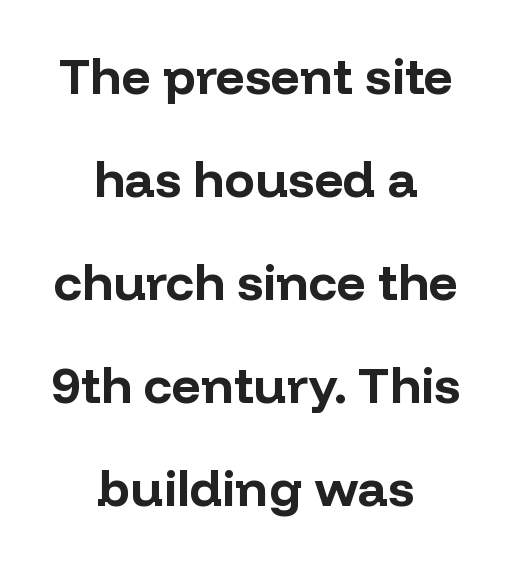
The image shows 51 px bold sans-serif type, upright; set centered, loose line spacing (2.02x), normal letter spacing, not underlined; low stroke contrast and a medium x-height.
